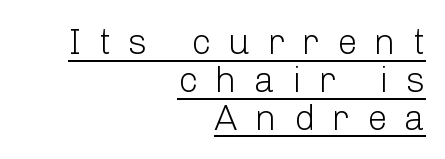
Loose tracking; the words dissolve into strings of separated letters. The rendering anchors every line to the right-hand side. The letters advance in unequal steps, a hallmark of proportional type. Stems and bowls with no extra thickness — not bold. A roman cut, with each character standing at attention.
